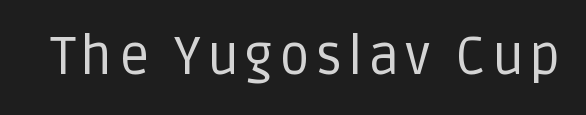
The image shows 53 px regular-weight sans-serif type, upright; set not underlined; low stroke contrast and a large x-height.
